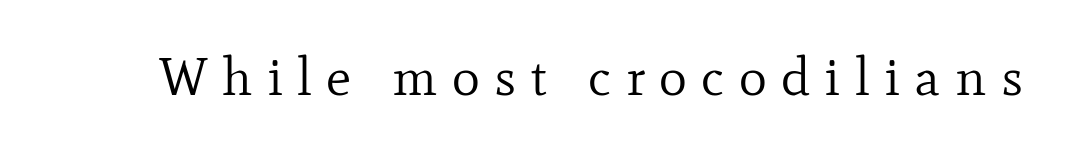
{"serif": "yes", "italic": "no", "bold": "no", "weight": "regular", "width": "normal", "stroke_contrast": "low", "x_height": "small", "monospaced": "no", "underline": "no", "letter_spacing": "wide", "letter_spacing_em": 0.27, "glyph_px": 53}
